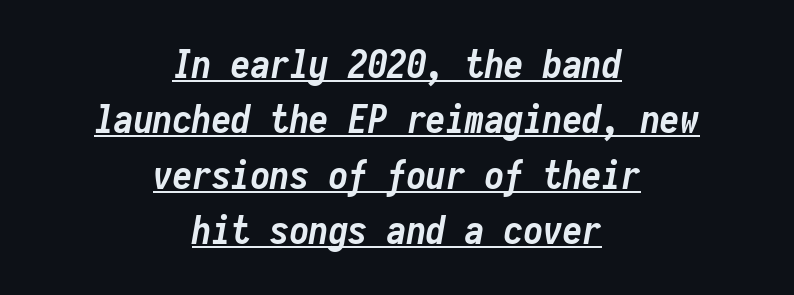
The image shows 39 px semibold, condensed type, italic (leaning right), monospaced; set centered, normal line spacing (1.42x), normal letter spacing, underlined; low stroke contrast and a medium x-height.
